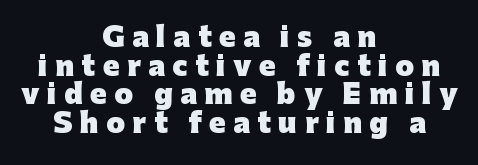
The image shows 27 px bold type, upright; set centered, tight line spacing (1.06x), unusually wide letter spacing (+0.28 em), not underlined.
